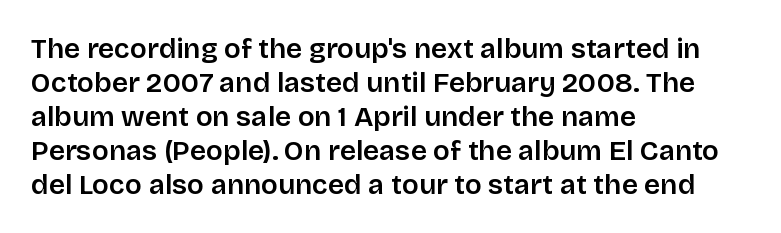
{"serif": "no", "italic": "no", "width": "normal", "stroke_contrast": "low", "x_height": "large", "monospaced": "no", "underline": "no", "align": "left", "line_spacing_ratio": 1.21, "letter_spacing": "normal", "letter_spacing_em": 0.0, "glyph_px": 28}
